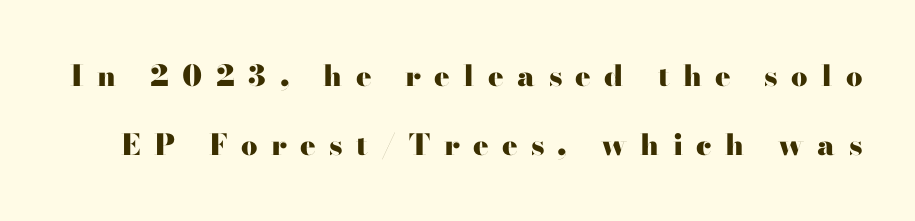
{"serif": "yes", "italic": "no", "bold": "yes", "weight": "heavy", "width": "wide", "stroke_contrast": "high", "x_height": "small", "monospaced": "no", "underline": "no", "line_spacing": "loose", "line_spacing_ratio": 2.39, "letter_spacing": "wide", "letter_spacing_em": 0.46, "glyph_px": 29}
